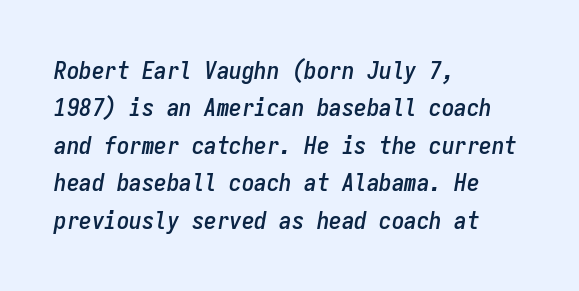
{"italic": "yes", "lean": "right", "slant_degrees": 9, "underline": "no", "align": "left", "line_spacing": "normal", "line_spacing_ratio": 1.5, "letter_spacing": "normal", "letter_spacing_em": 0.0, "glyph_px": 25}
